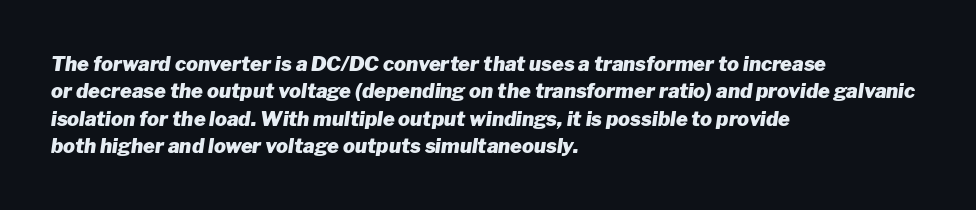
Q: Is the text bold? A: Yes.
Q: Is the text italic (slanted)? A: Yes, it leans right by about 8 degrees.
Q: Is the text underlined? A: No.
Q: How is the paragraph aligned? A: Left-aligned.
Q: Is the spacing between letters normal or unusually wide? A: Normal.
Q: Is the spacing between lines tight, normal or loose? A: Normal.
